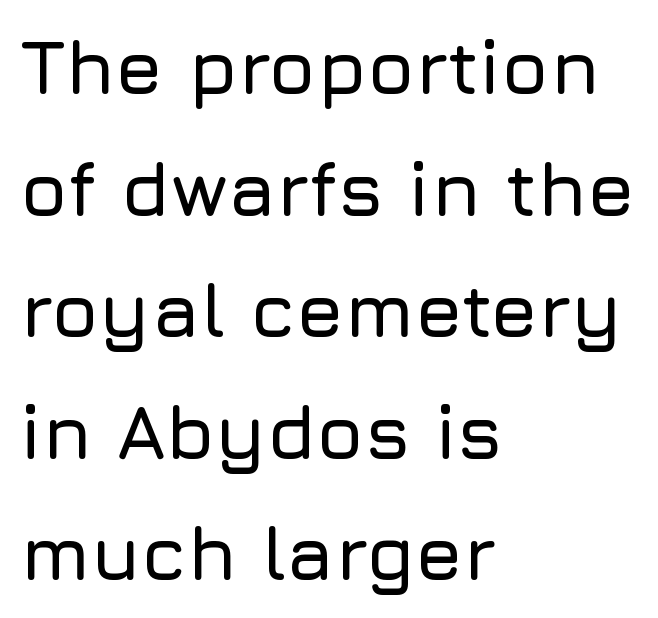
The image shows 76 px sans-serif type, upright; set left-aligned, normal line spacing (1.6x), normal letter spacing, not underlined; low stroke contrast and a medium x-height.
